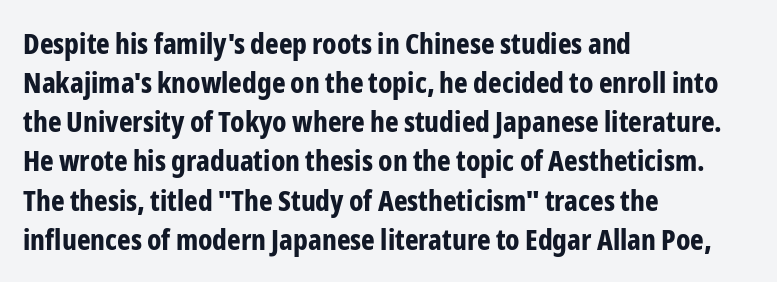
Q: Is the text bold? A: Yes.
Q: Is the text italic (slanted)? A: No, it is upright.
Q: Is the typeface a serif or a sans-serif typeface? A: Sans-serif.
Q: Is the text underlined? A: No.
Q: How is the paragraph aligned? A: Left-aligned.
Q: Is the spacing between letters normal or unusually wide? A: Normal.
Q: Is the spacing between lines tight, normal or loose? A: Normal.
Q: Width (condensed, normal, or wide)? A: Condensed.
Q: Stroke contrast? A: Low.
Q: x-height? A: Medium.
Q: Monospaced? A: No.
